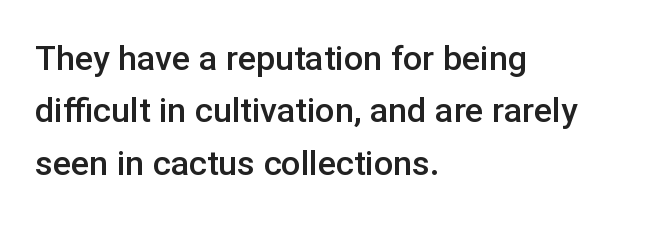
{"serif": "no", "italic": "no", "bold": "semi", "weight": "semibold", "width": "normal", "stroke_contrast": "low", "x_height": "medium", "monospaced": "no", "underline": "no", "align": "left", "line_spacing": "normal", "line_spacing_ratio": 1.54, "letter_spacing": "normal", "letter_spacing_em": 0.0, "glyph_px": 34}
